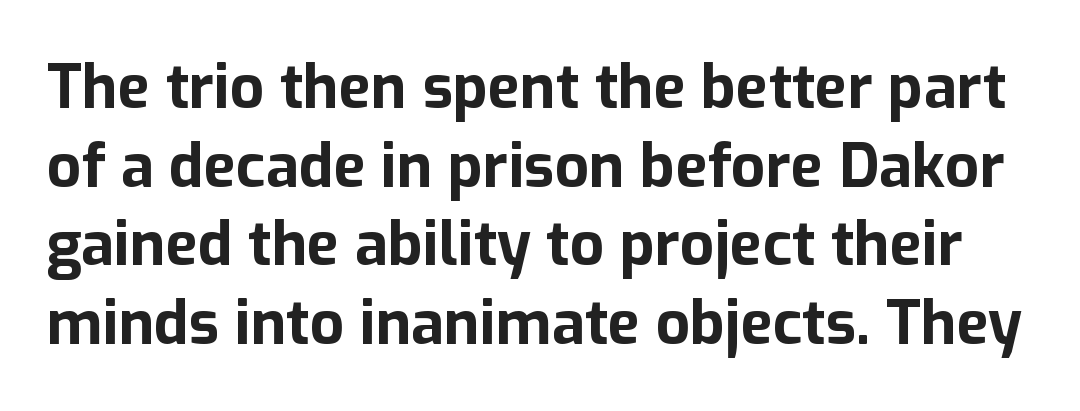
{"serif": "no", "italic": "no", "bold": "yes", "weight": "bold", "width": "normal", "stroke_contrast": "low", "x_height": "medium", "monospaced": "no", "underline": "no", "line_spacing": "normal", "line_spacing_ratio": 1.31, "letter_spacing": "normal", "letter_spacing_em": 0.0, "glyph_px": 60}
